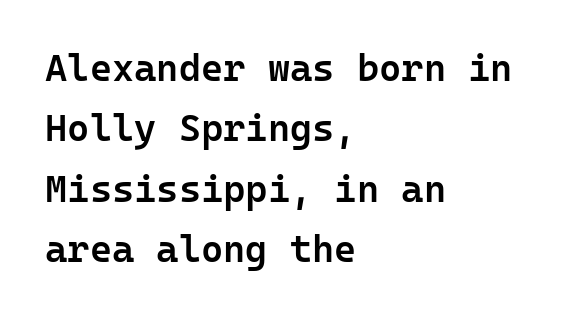
Q: Is the text bold? A: Semi-bold.
Q: Is the text italic (slanted)? A: No, it is upright.
Q: Is the typeface a serif or a sans-serif typeface? A: Sans-serif.
Q: Is the text underlined? A: No.
Q: How is the paragraph aligned? A: Left-aligned.
Q: Is the spacing between letters normal or unusually wide? A: Normal.
Q: Is the spacing between lines tight, normal or loose? A: Normal.
Q: Width (condensed, normal, or wide)? A: Normal.
Q: Stroke contrast? A: Low.
Q: x-height? A: Medium.
Q: Monospaced? A: Yes.
